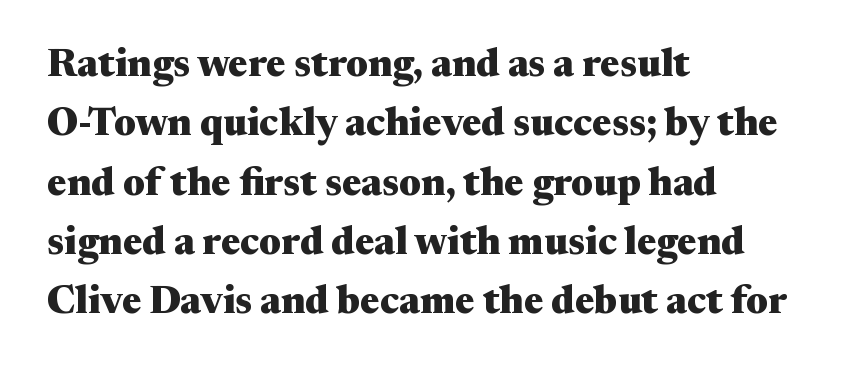
The image shows 39 px heavy, wide serif type, upright; set left-aligned, normal line spacing (1.52x), normal letter spacing, not underlined; medium stroke contrast and a medium x-height.
